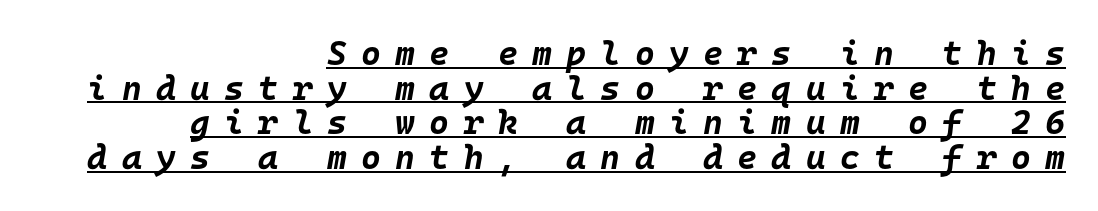
{"italic": "yes", "lean": "right", "slant_degrees": 10, "bold": "yes", "weight": "bold", "width": "normal", "stroke_contrast": "low", "x_height": "large", "monospaced": "yes", "underline": "yes", "align": "right", "line_spacing": "tight", "line_spacing_ratio": 1.02, "letter_spacing": "wide", "letter_spacing_em": 0.42, "glyph_px": 34}
